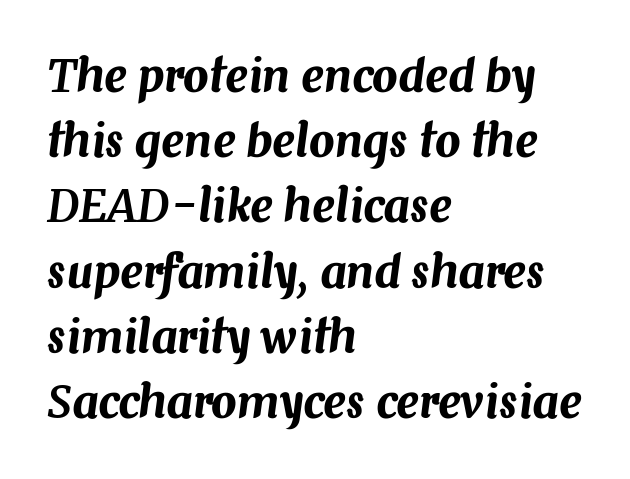
The setting favours the left margin, as ordinary paragraphs usually do. There's an unmistakable incline to the writing here. The passage shown is typed in a proportional face where columns would drift. If you measured baseline to baseline, you'd find a middling distance.
